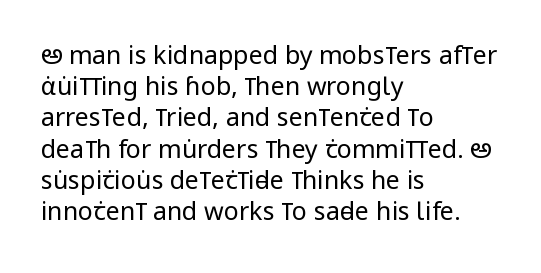
Spacing between characters is what you'd get straight out of the box. Ordinary non-slanted type is in use. The compositor pushed each line to the left boundary. Rows of type keep a routine distance in the vertical direction.
